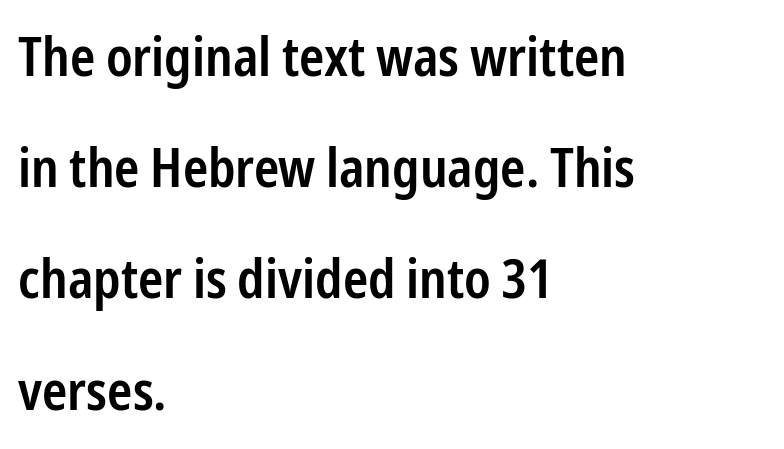
Ascenders rise straight up at ninety degrees. The strip under each line holds only bare page. The font family rendered here belongs to the sans-serif group. The space between consecutive lines is lavish.
